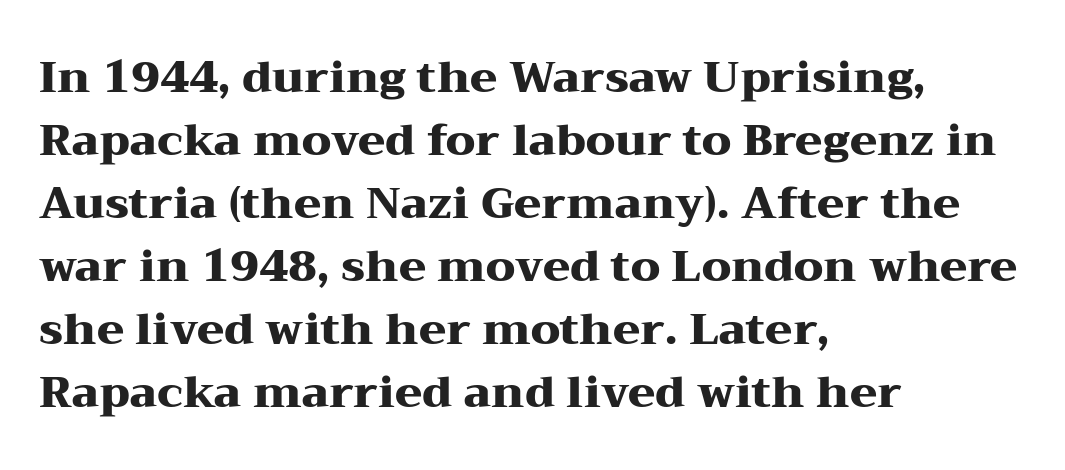
{"serif": "yes", "italic": "no", "bold": "yes", "weight": "heavy", "width": "wide", "stroke_contrast": "medium", "x_height": "medium", "monospaced": "no", "underline": "no", "align": "left", "line_spacing": "normal", "line_spacing_ratio": 1.43, "letter_spacing": "normal", "letter_spacing_em": 0.0, "glyph_px": 44}
